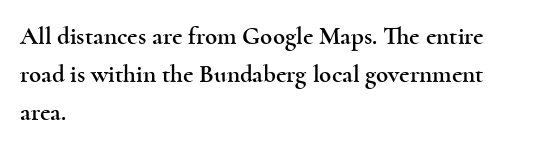
The image shows 25 px text type, upright; set left-aligned, normal line spacing (1.52x), normal letter spacing, not underlined.
